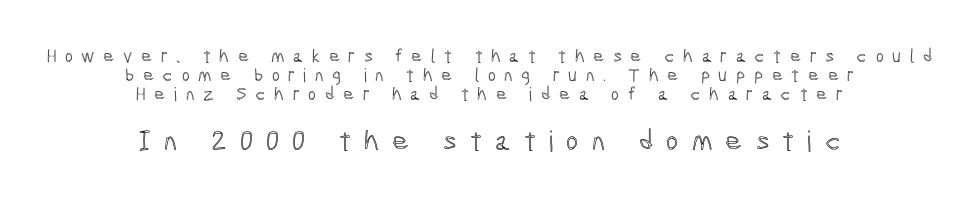
{"italic": "no", "width": "condensed", "x_height": "medium", "monospaced": "no", "underline": "no", "align": "center", "line_spacing": "tight", "line_spacing_ratio": 1.0, "letter_spacing": "wide", "letter_spacing_em": 0.45, "larger_block": "second", "size_ratio": 1.53, "glyph_px": 29}
